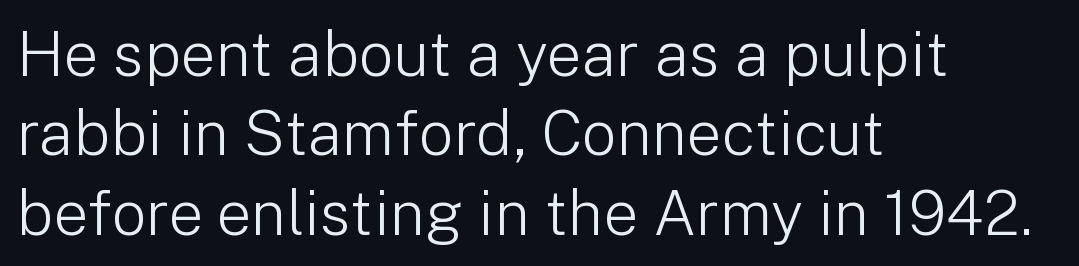
The image shows 62 px light sans-serif type, upright; set left-aligned, normal line spacing (1.28x), normal letter spacing, not underlined; low stroke contrast and a medium x-height.
